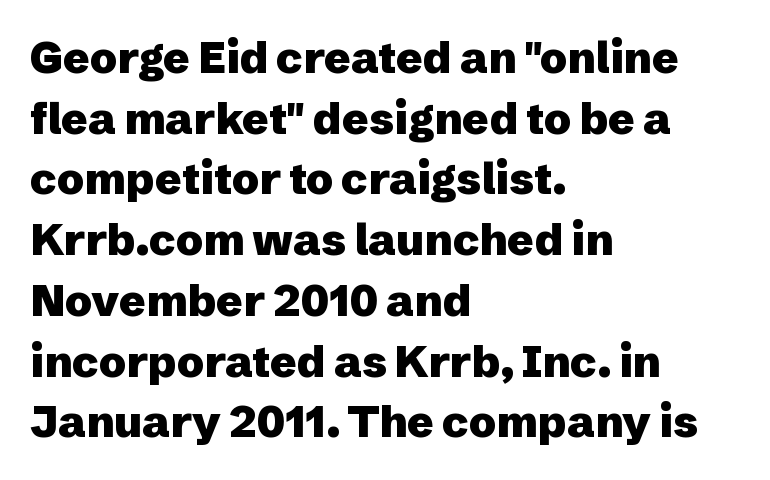
Q: Is the text bold? A: Yes.
Q: Is the text italic (slanted)? A: No, it is upright.
Q: Is the typeface a serif or a sans-serif typeface? A: Sans-serif.
Q: Is the text underlined? A: No.
Q: How is the paragraph aligned? A: Left-aligned.
Q: Is the spacing between letters normal or unusually wide? A: Normal.
Q: Is the spacing between lines tight, normal or loose? A: Normal.
Q: Width (condensed, normal, or wide)? A: Normal.
Q: Stroke contrast? A: Low.
Q: x-height? A: Medium.
Q: Monospaced? A: No.
